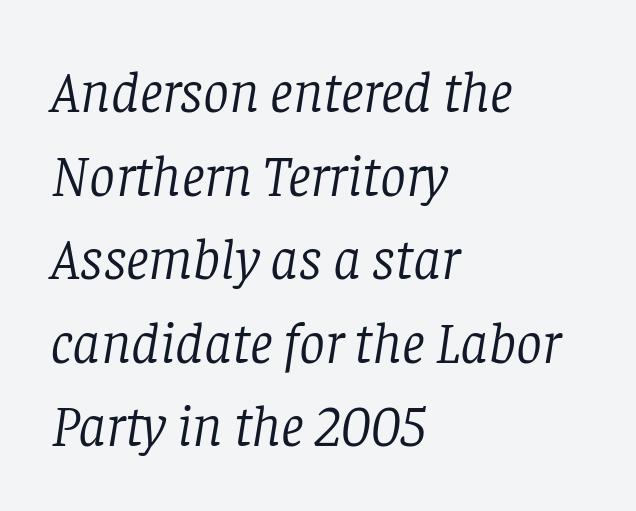
Unbolded letterforms with no extra heft. The face used here is rendered with its standard letterfit. Stroke terminals: seriffed. Unmarked baselines from the first word to the last. Rendered with sloped, italic letterforms. Each new line begins a customary step beneath the previous one.
